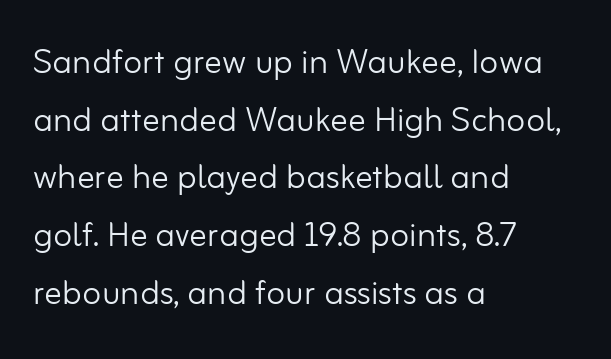
{"serif": "no", "italic": "no", "bold": "no", "weight": "light", "width": "normal", "stroke_contrast": "low", "x_height": "small", "monospaced": "no", "underline": "no", "align": "left", "line_spacing": "normal", "line_spacing_ratio": 1.31, "letter_spacing": "normal", "letter_spacing_em": 0.0, "glyph_px": 44}
